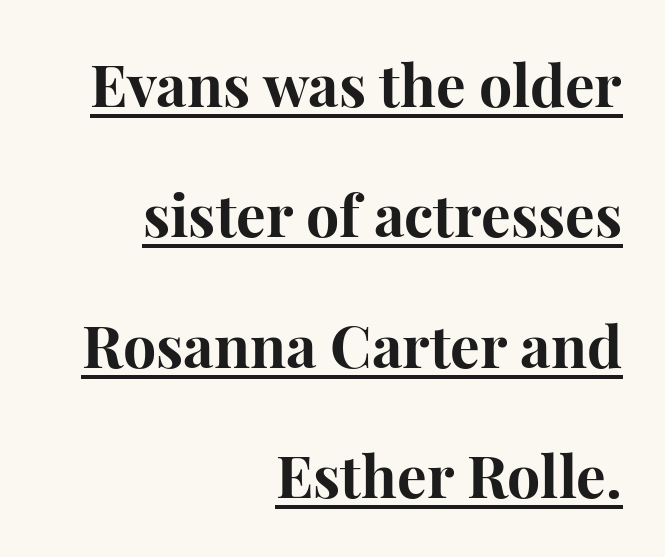
The image shows 59 px bold serif type, upright; set right-aligned, loose line spacing (2.21x), normal letter spacing, underlined; high stroke contrast and a medium x-height.
